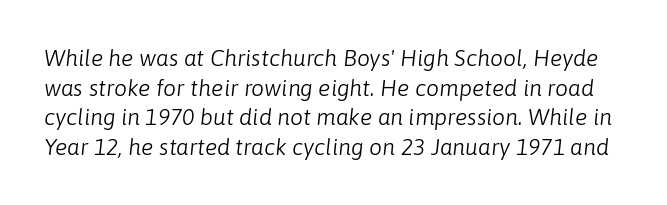
Q: Is the text bold? A: No.
Q: Is the text italic (slanted)? A: Yes, it leans right by about 6 degrees.
Q: Is the text underlined? A: No.
Q: Is the spacing between letters normal or unusually wide? A: Normal.
Q: Is the spacing between lines tight, normal or loose? A: Normal.
